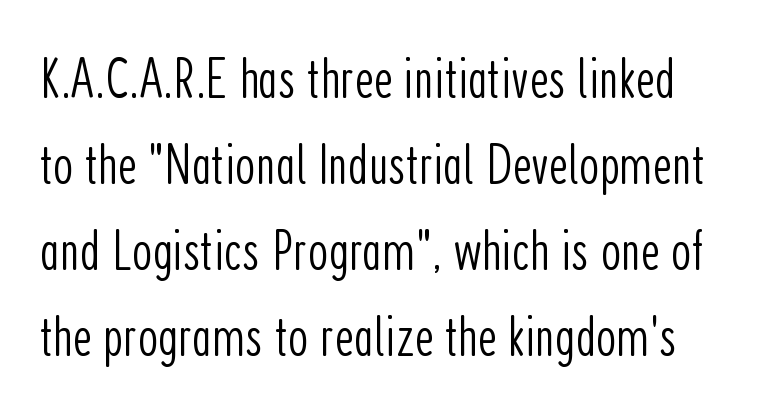
Is the type heavy? It reads as light-to-regular instead. The baseline area is clear. In terms of letterform style, serifs are entirely absent. The letters advance in unequal steps, a hallmark of proportional type. These lines were composed using upright roman letters. One glance says typical: line gaps are just what's usual.
